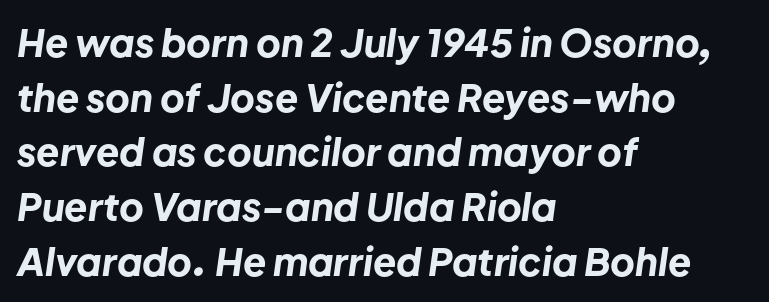
The image shows 38 px bold type, italic (leaning right); set left-aligned, normal line spacing (1.44x), normal letter spacing, not underlined; low stroke contrast and a medium x-height.
